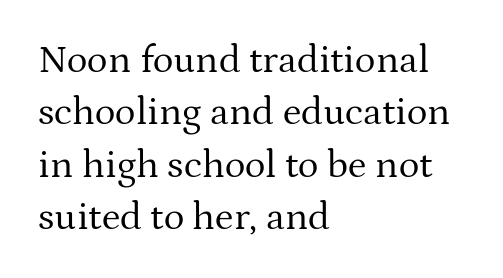
The image shows 39 px regular-weight serif type, upright; set left-aligned, normal line spacing (1.34x), normal letter spacing, not underlined; medium stroke contrast and a medium x-height.
